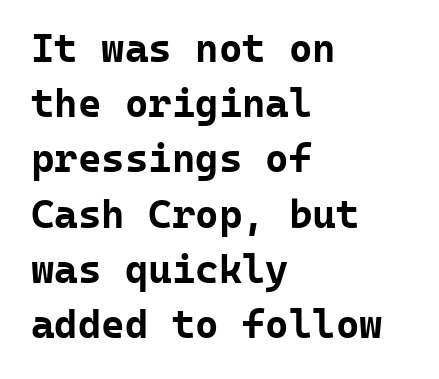
Q: Is the text bold? A: Yes.
Q: Is the text italic (slanted)? A: No, it is upright.
Q: Is the typeface a serif or a sans-serif typeface? A: Sans-serif.
Q: Is the text underlined? A: No.
Q: How is the paragraph aligned? A: Left-aligned.
Q: Is the spacing between letters normal or unusually wide? A: Normal.
Q: Is the spacing between lines tight, normal or loose? A: Normal.
Q: Width (condensed, normal, or wide)? A: Normal.
Q: Stroke contrast? A: Low.
Q: x-height? A: Medium.
Q: Monospaced? A: Yes.
